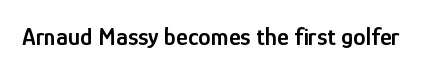
Q: Is the text bold? A: Semi-bold.
Q: Is the text italic (slanted)? A: No, it is upright.
Q: Is the text underlined? A: No.
Q: Is the spacing between letters normal or unusually wide? A: Normal.
